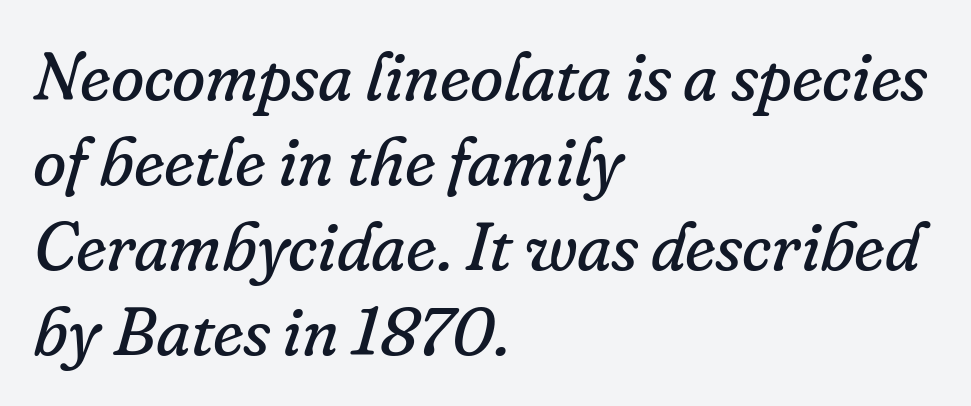
{"serif": "yes", "italic": "yes", "lean": "right", "slant_degrees": 16, "bold": "no", "weight": "regular", "width": "normal", "stroke_contrast": "low", "x_height": "small", "monospaced": "no", "underline": "no", "align": "left", "line_spacing": "normal", "line_spacing_ratio": 1.25, "letter_spacing": "normal", "letter_spacing_em": 0.0, "glyph_px": 68}
